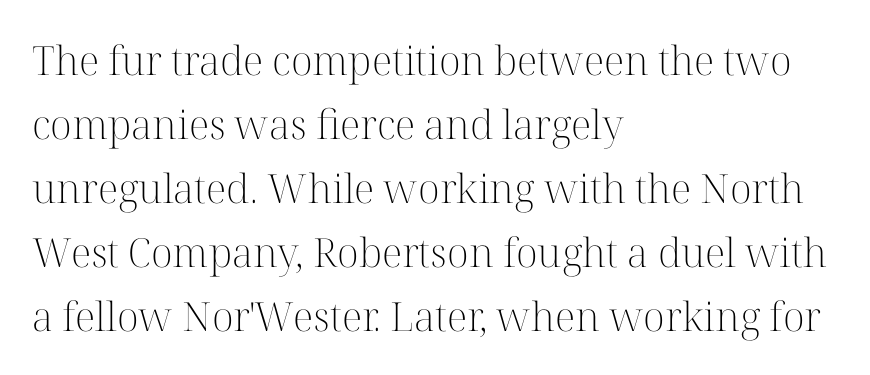
Proportional: the letters do not fall into vertical columns. The designer left line spacing at the default. The compositor pushed each line to the left boundary. This sample uses plain, unmodified letter spacing.
